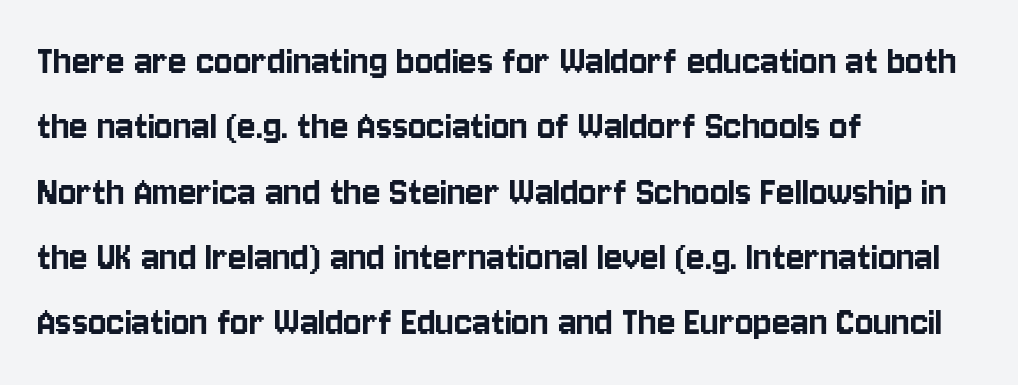
The image shows 43 px condensed sans-serif type, upright; set left-aligned, normal line spacing (1.52x), normal letter spacing, not underlined; low stroke contrast and a large x-height.
